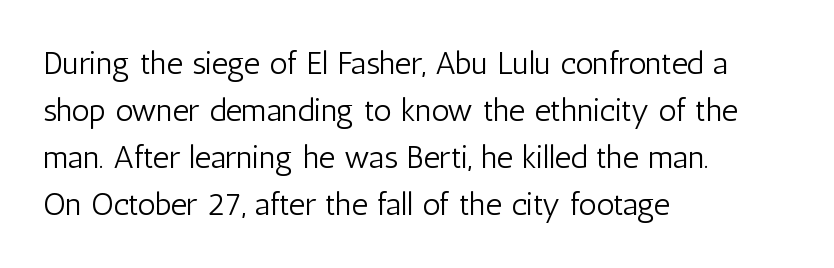
Q: Is the text bold? A: No.
Q: Is the text italic (slanted)? A: No, it is upright.
Q: Is the typeface a serif or a sans-serif typeface? A: Sans-serif.
Q: Is the text underlined? A: No.
Q: How is the paragraph aligned? A: Left-aligned.
Q: Is the spacing between letters normal or unusually wide? A: Normal.
Q: Is the spacing between lines tight, normal or loose? A: Normal.
Q: Width (condensed, normal, or wide)? A: Condensed.
Q: Stroke contrast? A: Low.
Q: x-height? A: Medium.
Q: Monospaced? A: No.
